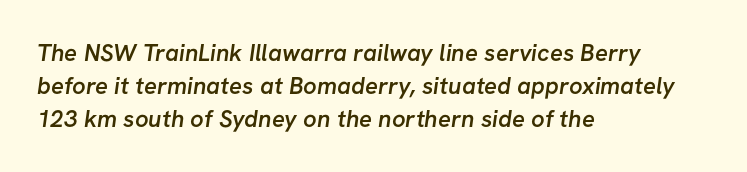
The image shows 24 px text type; set left-aligned, normal line spacing (1.37x), normal letter spacing, not underlined.
